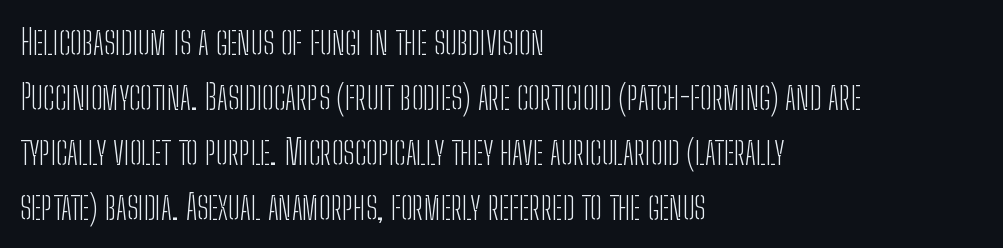
Q: Is the text bold? A: No.
Q: Is the text italic (slanted)? A: No, it is upright.
Q: Is the typeface a serif or a sans-serif typeface? A: Sans-serif.
Q: Is the text underlined? A: No.
Q: How is the paragraph aligned? A: Left-aligned.
Q: Is the spacing between letters normal or unusually wide? A: Normal.
Q: Is the spacing between lines tight, normal or loose? A: Normal.
Q: Width (condensed, normal, or wide)? A: Condensed.
Q: Stroke contrast? A: Low.
Q: x-height? A: Medium.
Q: Monospaced? A: No.
